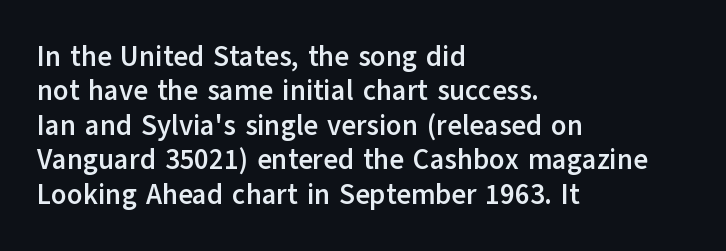
{"serif": "no", "italic": "no", "bold": "yes", "weight": "semibold", "width": "normal", "stroke_contrast": "low", "x_height": "medium", "monospaced": "no", "underline": "no", "align": "left", "line_spacing_ratio": 1.23, "letter_spacing": "normal", "letter_spacing_em": 0.0, "glyph_px": 28}
